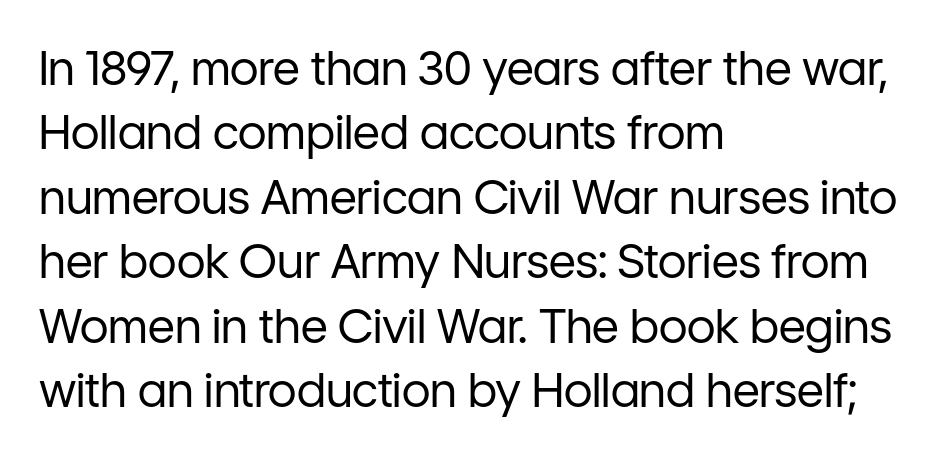
{"serif": "no", "italic": "no", "bold": "no", "weight": "regular", "width": "normal", "stroke_contrast": "low", "x_height": "medium", "monospaced": "no", "underline": "no", "align": "left", "line_spacing": "normal", "line_spacing_ratio": 1.37, "letter_spacing": "normal", "letter_spacing_em": 0.0, "glyph_px": 47}
